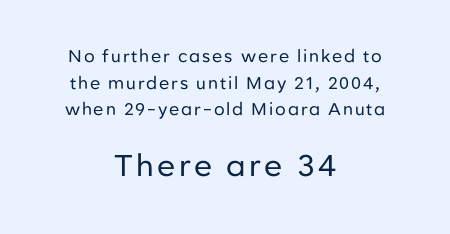
Q: Is the text bold? A: No.
Q: Is the text italic (slanted)? A: No, it is upright.
Q: Is the typeface a serif or a sans-serif typeface? A: Sans-serif.
Q: Is the text underlined? A: No.
Q: How is the paragraph aligned? A: Centered.
Q: Is the spacing between lines tight, normal or loose? A: Normal.
Q: Which block of text is set in a larger size, the first (top) or the second (bottom)? A: The second (bottom) one.
Q: Width (condensed, normal, or wide)? A: Normal.
Q: Stroke contrast? A: Low.
Q: x-height? A: Medium.
Q: Monospaced? A: No.
